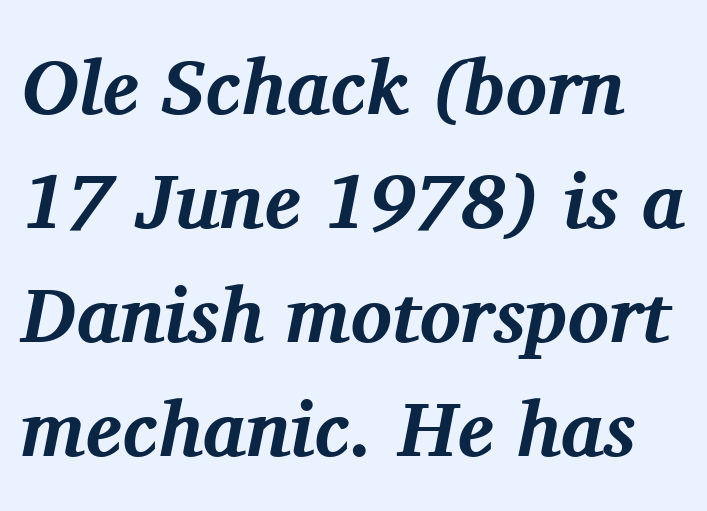
{"serif": "yes", "italic": "yes", "lean": "right", "slant_degrees": 11, "bold": "yes", "weight": "bold", "width": "normal", "stroke_contrast": "medium", "x_height": "medium", "monospaced": "no", "underline": "no", "line_spacing": "normal", "line_spacing_ratio": 1.48, "letter_spacing": "normal", "letter_spacing_em": 0.0, "glyph_px": 77}
